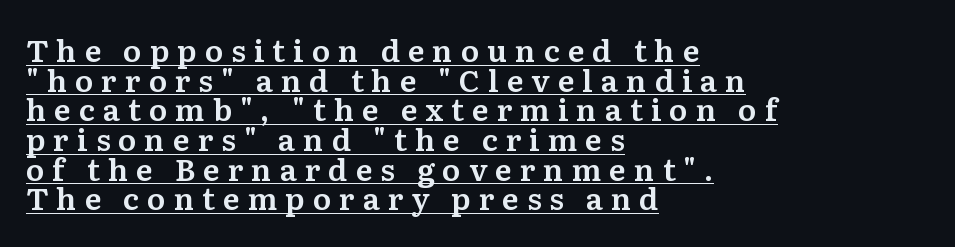
{"serif": "yes", "italic": "no", "width": "normal", "stroke_contrast": "medium", "x_height": "medium", "monospaced": "no", "underline": "yes", "align": "left", "line_spacing": "tight", "line_spacing_ratio": 0.99, "letter_spacing": "wide", "letter_spacing_em": 0.27, "glyph_px": 30}
